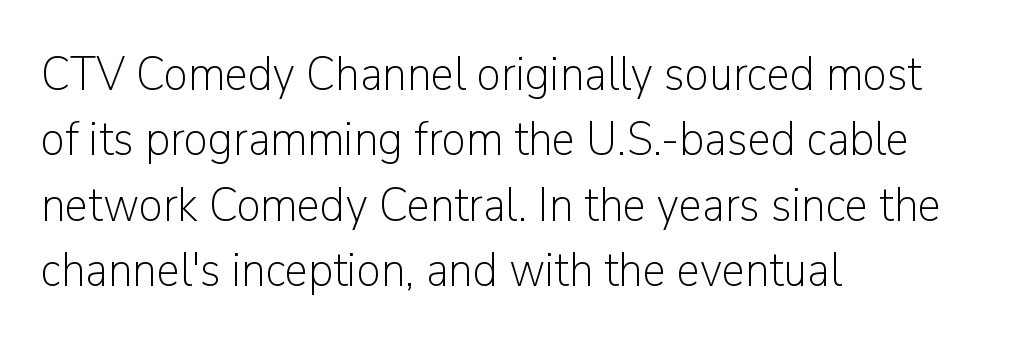
Q: Is the text bold? A: No.
Q: Is the text italic (slanted)? A: No, it is upright.
Q: Is the typeface a serif or a sans-serif typeface? A: Sans-serif.
Q: Is the text underlined? A: No.
Q: How is the paragraph aligned? A: Left-aligned.
Q: Is the spacing between letters normal or unusually wide? A: Normal.
Q: Is the spacing between lines tight, normal or loose? A: Normal.
Q: Width (condensed, normal, or wide)? A: Normal.
Q: Stroke contrast? A: Low.
Q: x-height? A: Medium.
Q: Monospaced? A: No.
